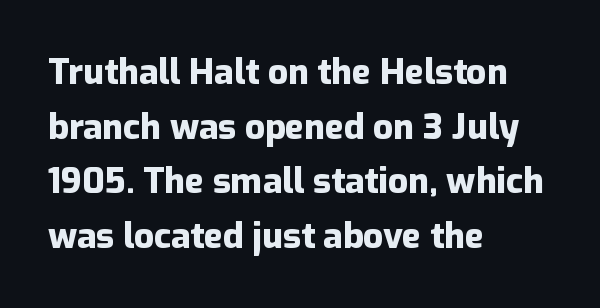
Q: Is the text bold? A: Yes.
Q: Is the text italic (slanted)? A: No, it is upright.
Q: Is the typeface a serif or a sans-serif typeface? A: Sans-serif.
Q: Is the text underlined? A: No.
Q: How is the paragraph aligned? A: Left-aligned.
Q: Is the spacing between letters normal or unusually wide? A: Normal.
Q: Is the spacing between lines tight, normal or loose? A: Normal.
Q: Width (condensed, normal, or wide)? A: Normal.
Q: Stroke contrast? A: Low.
Q: x-height? A: Medium.
Q: Monospaced? A: No.
